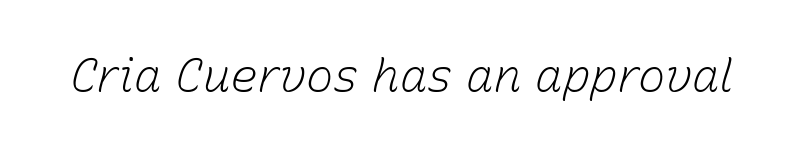
This is not heavy type; no bold has been used. The whole block is typeset with a tilt. The face used here is rendered with its standard letterfit. Just letters on the line, the space beneath them empty. The passage shown is typed in a proportional face where columns would drift.
